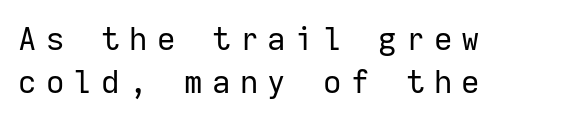
Q: Is the text bold? A: No.
Q: Is the text italic (slanted)? A: No, it is upright.
Q: Is the typeface a serif or a sans-serif typeface? A: Sans-serif.
Q: Is the text underlined? A: No.
Q: How is the paragraph aligned? A: Left-aligned.
Q: Is the spacing between letters normal or unusually wide? A: Unusually wide.
Q: Is the spacing between lines tight, normal or loose? A: Normal.
Q: Width (condensed, normal, or wide)? A: Normal.
Q: Stroke contrast? A: Low.
Q: x-height? A: Medium.
Q: Monospaced? A: Yes.
